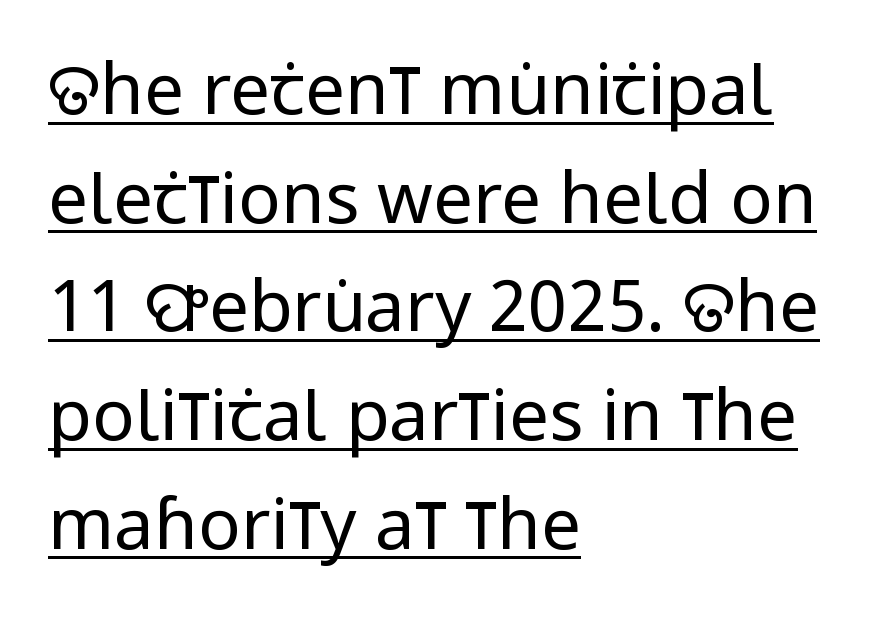
The image shows 71 px regular-weight, condensed sans-serif type, upright; set left-aligned, normal line spacing (1.53x), normal letter spacing, underlined; low stroke contrast and a large x-height.
